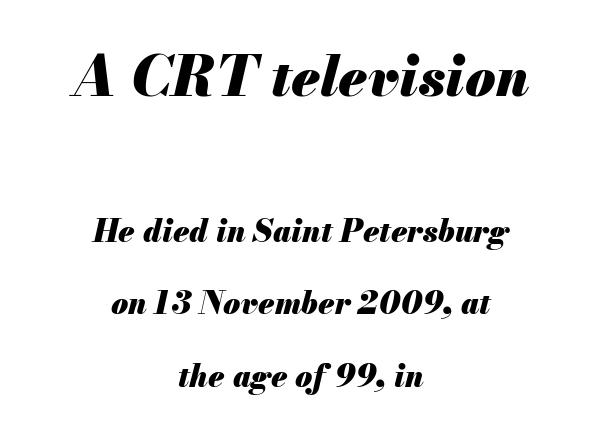
{"italic": "yes", "lean": "right", "slant_degrees": 13, "bold": "yes", "weight": "heavy", "width": "normal", "stroke_contrast": "medium", "x_height": "small", "monospaced": "no", "underline": "no", "align": "center", "line_spacing": "loose", "line_spacing_ratio": 2.34, "letter_spacing": "normal", "letter_spacing_em": 0.0, "larger_block": "first", "size_ratio": 1.77, "glyph_px": 55}
